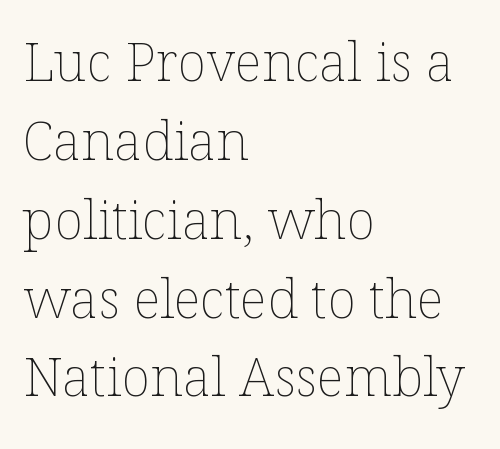
No word sits above an underline. These glyphs show unthickened strokes, regular width or finer. Here the designer chose a conventional face with non-uniform glyph widths. Layout note: lines flush left.
